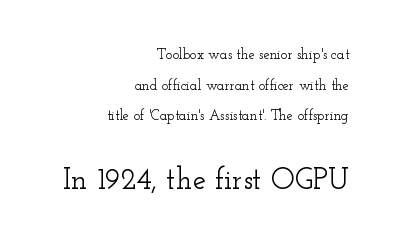
Nothing unusual about the tracking: characters are spaced as the font intends. The block of text is sparse from top to bottom, with ample space between rows. Regarding serifs, this sample has them. This sample has the flowing, uneven cadence of proportional lettering. Each row of text sits above clean, open space. Top chunk: small. Bottom chunk: large.
